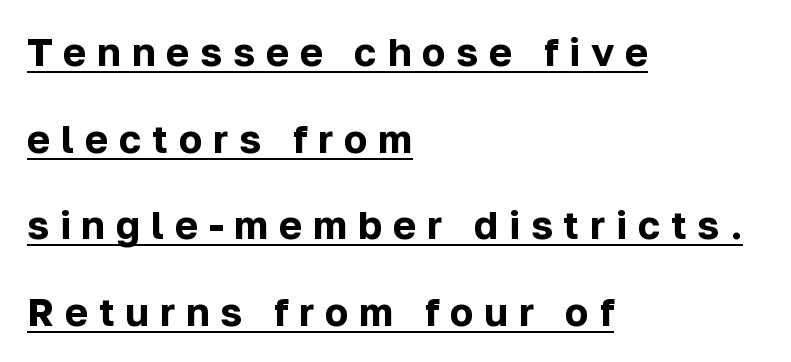
{"serif": "no", "italic": "no", "bold": "yes", "weight": "bold", "width": "normal", "stroke_contrast": "low", "x_height": "medium", "monospaced": "no", "underline": "yes", "align": "left", "line_spacing": "loose", "line_spacing_ratio": 2.22, "letter_spacing": "wide", "letter_spacing_em": 0.28, "glyph_px": 39}
